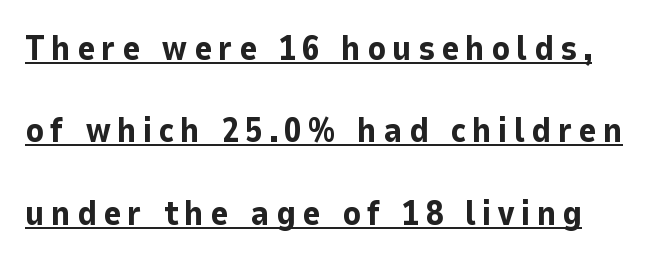
{"serif": "no", "italic": "no", "bold": "yes", "weight": "bold", "width": "normal", "stroke_contrast": "low", "x_height": "medium", "monospaced": "no", "underline": "yes", "line_spacing": "loose", "line_spacing_ratio": 2.42, "glyph_px": 34}
